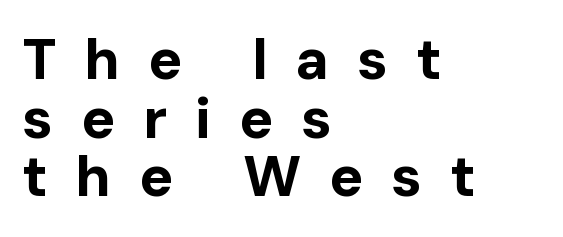
The image shows 57 px bold sans-serif type, upright; set left-aligned, tight line spacing (1.03x), unusually wide letter spacing (+0.49 em), not underlined; low stroke contrast and a medium x-height.
